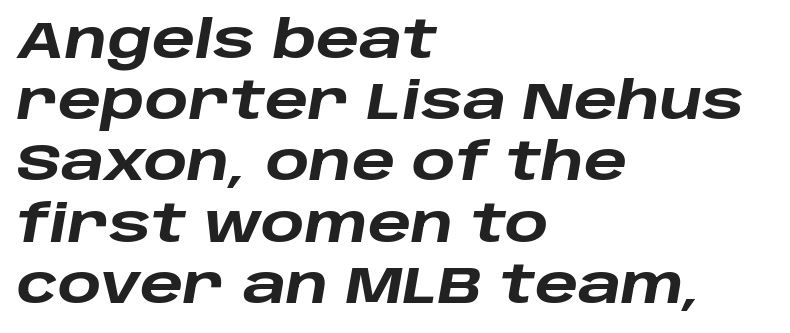
Q: Is the text bold? A: Yes.
Q: Is the text italic (slanted)? A: Yes, it leans right by about 10 degrees.
Q: Is the text underlined? A: No.
Q: How is the paragraph aligned? A: Left-aligned.
Q: Is the spacing between letters normal or unusually wide? A: Normal.
Q: Width (condensed, normal, or wide)? A: Wide.
Q: Stroke contrast? A: Low.
Q: x-height? A: Large.
Q: Monospaced? A: No.
